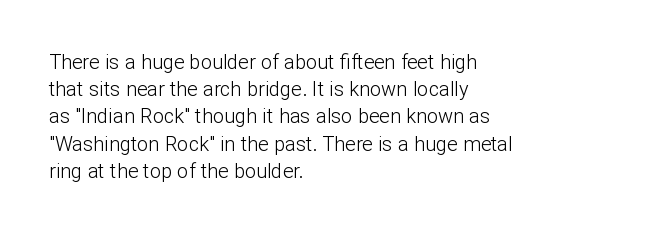
The text block is weighted toward the left margin, trailing off unevenly rightward. Summary of vertical rhythm: regular, with standard interline spacing. Spacing between characters is what you'd get straight out of the box. The letterforms sit at book weight or below.
